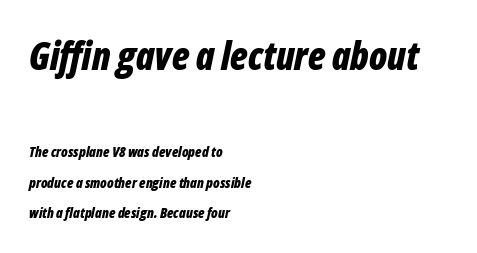
Here the designer chose a conventional face with non-uniform glyph widths. Every letter is thick-stroked: bold, no question. Short note: letters normally spaced. Yep, that's italic — everything's leaning. Descenders are the only things crossing below the line.
